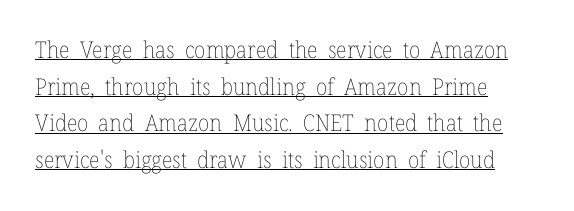
Regarding leading, the lines here are spaced in the standard way. Observe the ordinary spacing: letters are neighbours, not strangers. Weight: regular or lighter. The specimen includes a rule beneath the text block's lines. These lines were composed using upright roman letters.
